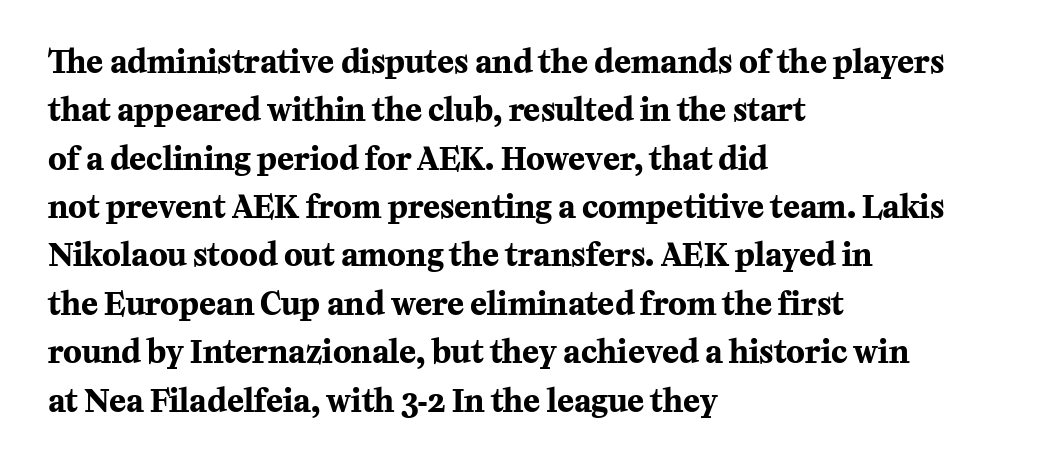
The strip under each line holds only bare page. This is heavy type, rendered in bold. Each line starts at the same left margin while the right side varies. A typesetter would label this face a serif. Characters remain perfectly vertical along every line. This sample has the flowing, uneven cadence of proportional lettering.
